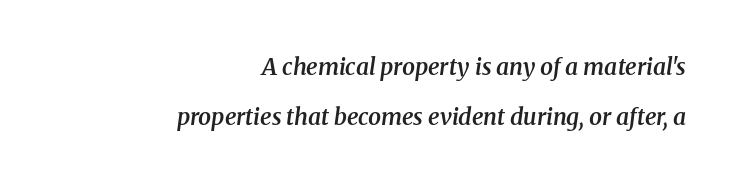
A typesetter would mark this as italic. Only glyphs here, with clear space below each row. Words appear dense and cohesive because spacing is normal. The designer dialed line spacing up above the default. Students, this is semibold: more ink than regular, less than bold.
